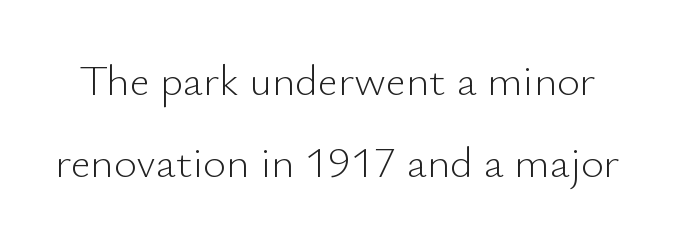
Q: Is the text bold? A: No.
Q: Is the text italic (slanted)? A: No, it is upright.
Q: Is the typeface a serif or a sans-serif typeface? A: Sans-serif.
Q: Is the text underlined? A: No.
Q: Is the spacing between letters normal or unusually wide? A: Normal.
Q: Width (condensed, normal, or wide)? A: Normal.
Q: Stroke contrast? A: Low.
Q: x-height? A: Small.
Q: Monospaced? A: No.
